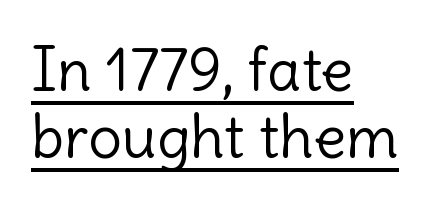
{"serif": "no", "italic": "no", "bold": "no", "weight": "light", "width": "normal", "x_height": "medium", "monospaced": "no", "underline": "yes", "align": "left", "line_spacing": "tight", "line_spacing_ratio": 1.12, "letter_spacing": "normal", "letter_spacing_em": 0.0, "glyph_px": 60}
